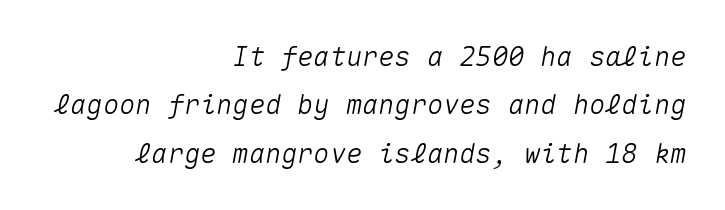
An italicized treatment has been applied to the whole sample. Descender tails drop into unmarked territory. Here the glyphs are tracked normally, forming tight word shapes. Casual observation: everything's shoved over to the right.
